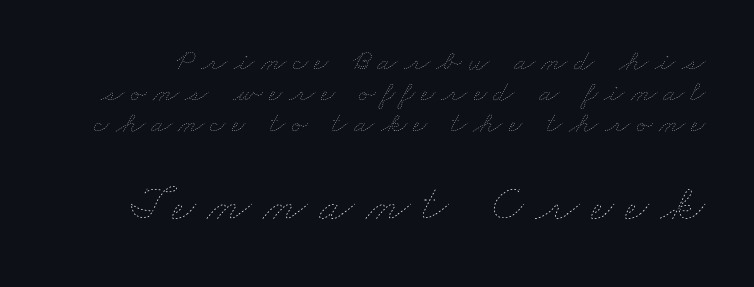
Q: Is the text bold? A: No.
Q: Is the text underlined? A: No.
Q: Is the spacing between letters normal or unusually wide? A: Unusually wide.
Q: Is the spacing between lines tight, normal or loose? A: Tight.
Q: Which block of text is set in a larger size, the first (top) or the second (bottom)? A: The second (bottom) one.
Q: Width (condensed, normal, or wide)? A: Wide.
Q: Stroke contrast? A: Low.
Q: x-height? A: Small.
Q: Monospaced? A: No.
